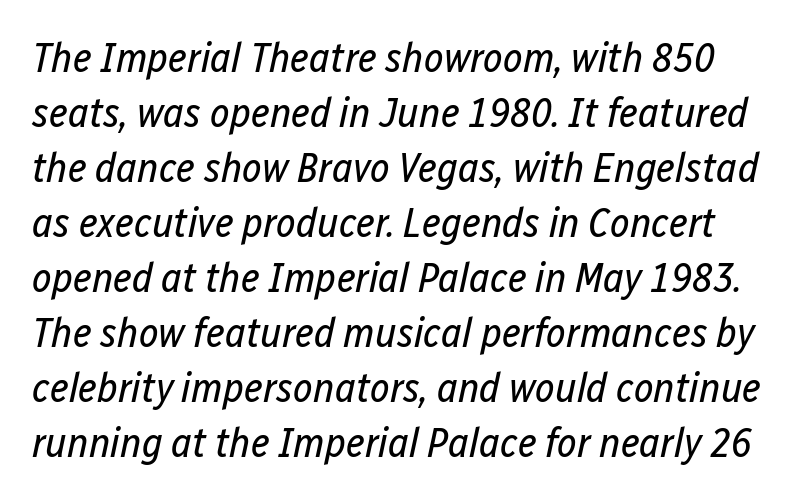
The words here are not underlined. Evenly set lines give the paragraph a standard silhouette. Varying glyph widths throughout — classic text-font behaviour. Yep, that's italic — everything's leaning. Glyph-to-glyph distance matches everyday printed text. Bold? No — there's no thickening of the strokes.
